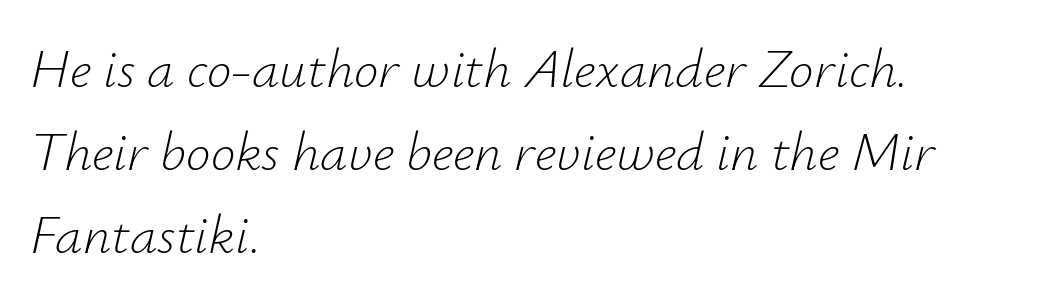
Q: Is the text bold? A: No.
Q: Is the text italic (slanted)? A: Yes, it leans right by about 12 degrees.
Q: Is the text underlined? A: No.
Q: How is the paragraph aligned? A: Left-aligned.
Q: Is the spacing between letters normal or unusually wide? A: Normal.
Q: Is the spacing between lines tight, normal or loose? A: Normal.
Q: Width (condensed, normal, or wide)? A: Normal.
Q: Stroke contrast? A: Low.
Q: x-height? A: Small.
Q: Monospaced? A: No.
